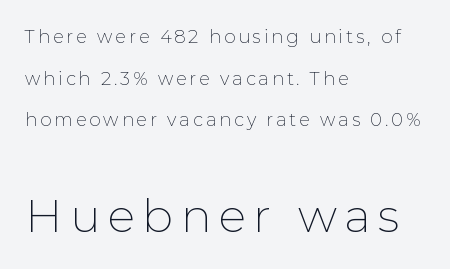
The image shows 46 px thin sans-serif type, upright; set left-aligned, loose line spacing (2.31x), not underlined; the second (bottom) block is 2.56x larger; low stroke contrast and a medium x-height.
